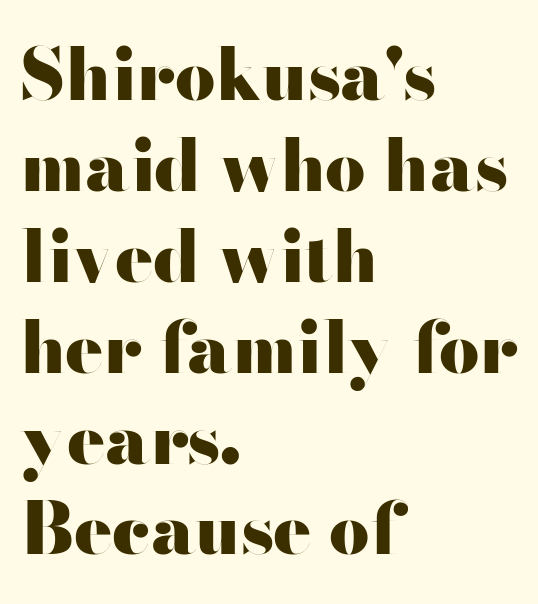
Q: Is the text bold? A: Yes.
Q: Is the text italic (slanted)? A: No, it is upright.
Q: Is the typeface a serif or a sans-serif typeface? A: Sans-serif.
Q: Is the text underlined? A: No.
Q: How is the paragraph aligned? A: Left-aligned.
Q: Is the spacing between letters normal or unusually wide? A: Normal.
Q: Is the spacing between lines tight, normal or loose? A: Normal.
Q: Width (condensed, normal, or wide)? A: Wide.
Q: Stroke contrast? A: High.
Q: x-height? A: Small.
Q: Monospaced? A: No.
